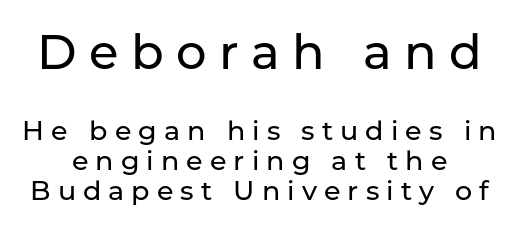
{"serif": "no", "italic": "no", "width": "normal", "stroke_contrast": "low", "x_height": "medium", "monospaced": "no", "underline": "no", "line_spacing": "tight", "line_spacing_ratio": 1.1, "letter_spacing": "wide", "letter_spacing_em": 0.26, "larger_block": "first", "size_ratio": 1.78, "glyph_px": 48}
